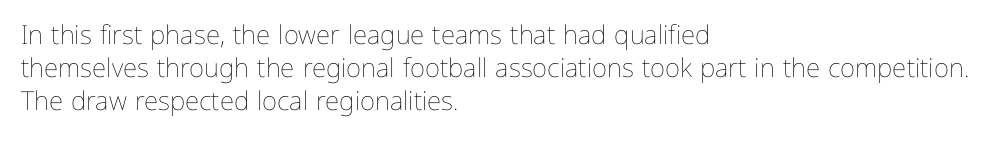
Q: Is the text bold? A: No.
Q: Is the text italic (slanted)? A: No, it is upright.
Q: Is the text underlined? A: No.
Q: How is the paragraph aligned? A: Left-aligned.
Q: Is the spacing between letters normal or unusually wide? A: Normal.
Q: Is the spacing between lines tight, normal or loose? A: Normal.
